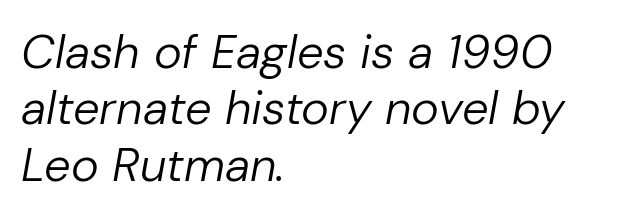
The letterforms sit shoulder to shoulder at normal distance. The font sits on the lighter half of the weight spectrum, regular included. A typesetter would mark this as italic. Notice how the passage keeps a crisp vertical edge on the left only.
